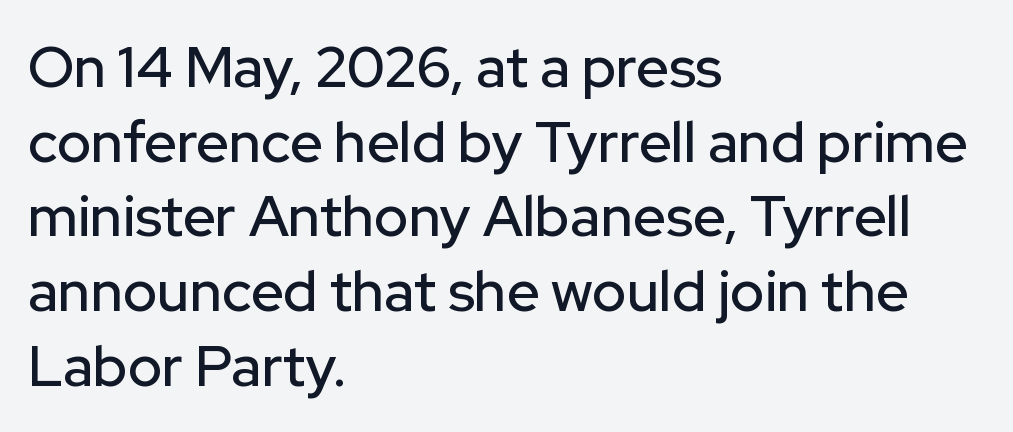
Where is the straight margin? On the left. Just letters on the line, the space beneath them empty. A typesetter would call this proportional, since set widths differ per character. Default kerning and tracking; the words read as compact shapes.
